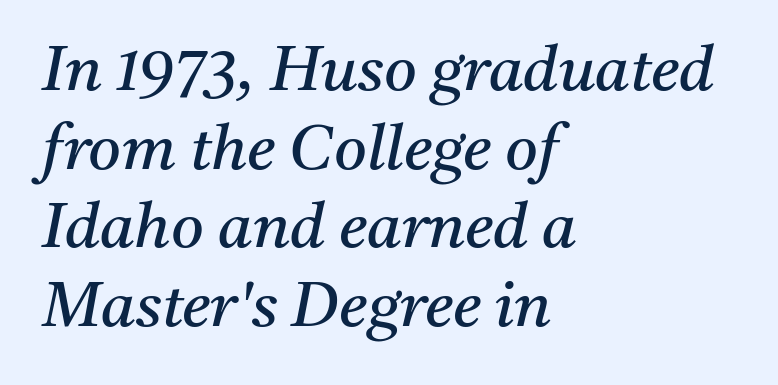
Q: Is the text bold? A: No.
Q: Is the text italic (slanted)? A: Yes, it leans right by about 11 degrees.
Q: Is the typeface a serif or a sans-serif typeface? A: Serif.
Q: Is the text underlined? A: No.
Q: How is the paragraph aligned? A: Left-aligned.
Q: Is the spacing between letters normal or unusually wide? A: Normal.
Q: Is the spacing between lines tight, normal or loose? A: Normal.
Q: Width (condensed, normal, or wide)? A: Normal.
Q: Stroke contrast? A: Medium.
Q: x-height? A: Medium.
Q: Monospaced? A: No.
